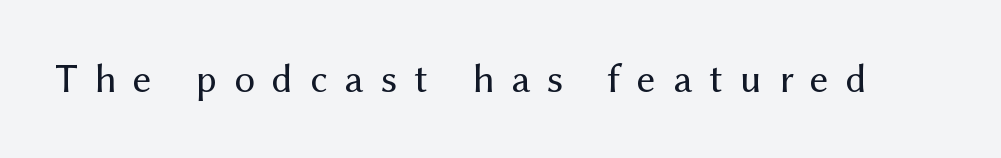
The image shows 41 px regular-weight sans-serif type, upright; set unusually wide letter spacing (+0.41 em), not underlined; medium stroke contrast and a medium x-height.
